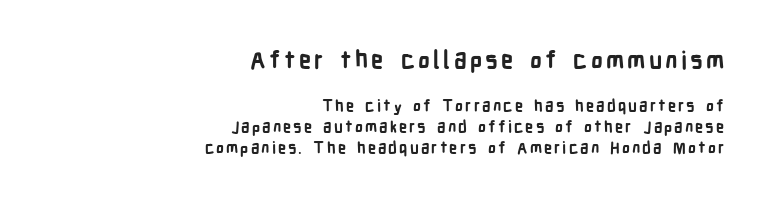
Q: Is the text bold? A: Yes.
Q: Is the text italic (slanted)? A: No, it is upright.
Q: Is the text underlined? A: No.
Q: How is the paragraph aligned? A: Right-aligned.
Q: Is the spacing between lines tight, normal or loose? A: Normal.
Q: Which block of text is set in a larger size, the first (top) or the second (bottom)? A: The first (top) one.
